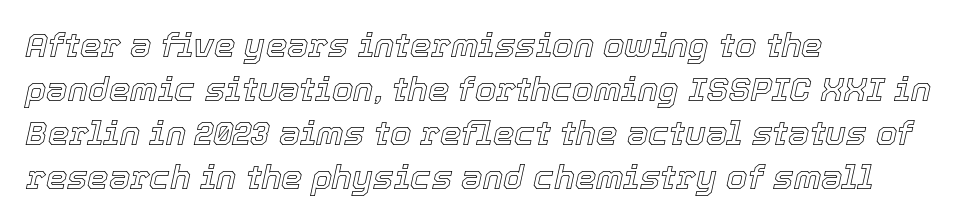
The image shows 34 px text type, italic (leaning right); set left-aligned, normal line spacing (1.29x), normal letter spacing, not underlined; a medium x-height.
